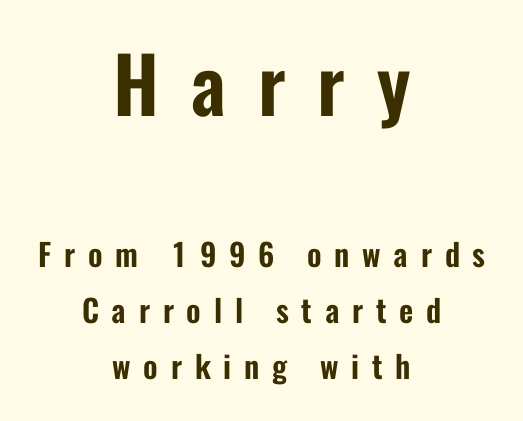
{"serif": "no", "italic": "no", "width": "condensed", "stroke_contrast": "low", "x_height": "medium", "monospaced": "no", "underline": "no", "align": "center", "line_spacing_ratio": 1.8, "letter_spacing": "wide", "letter_spacing_em": 0.41, "larger_block": "first", "size_ratio": 2.48, "glyph_px": 77}
